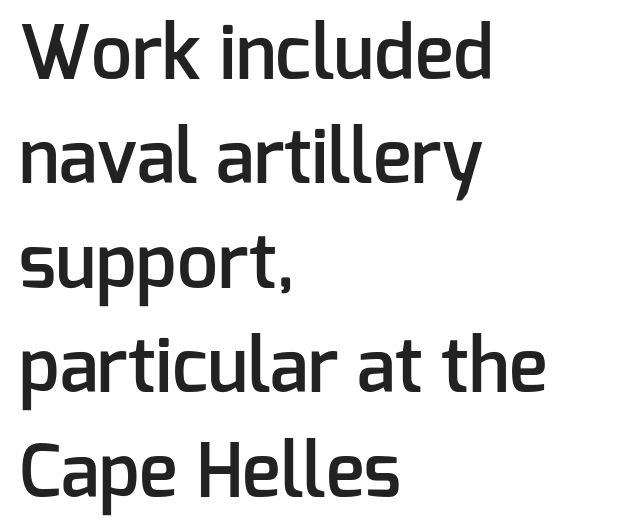
The image shows 73 px semibold sans-serif type, upright; set left-aligned, normal line spacing (1.43x), normal letter spacing, not underlined; low stroke contrast and a medium x-height.
